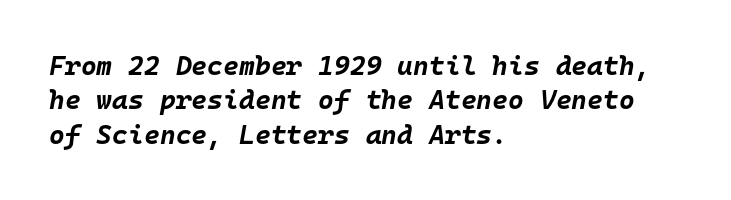
{"italic": "yes", "lean": "right", "slant_degrees": 10, "bold": "yes", "underline": "no", "align": "left", "line_spacing": "normal", "line_spacing_ratio": 1.27, "letter_spacing": "normal", "letter_spacing_em": 0.0, "glyph_px": 27}
